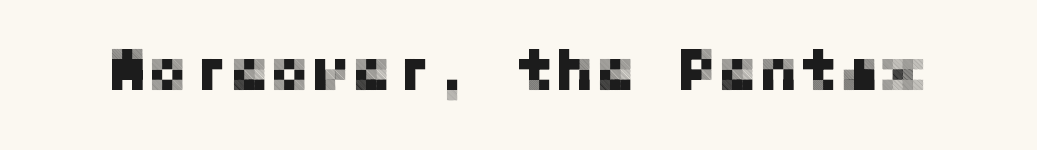
The image shows 61 px sans-serif type, upright; set normal letter spacing, not underlined; low stroke contrast and a medium x-height.
